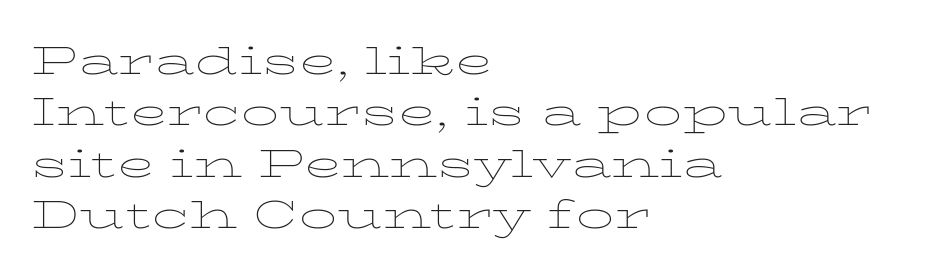
{"serif": "yes", "italic": "no", "bold": "no", "weight": "thin", "width": "wide", "stroke_contrast": "low", "x_height": "medium", "monospaced": "no", "underline": "no", "align": "left", "line_spacing": "normal", "line_spacing_ratio": 1.35, "letter_spacing": "normal", "letter_spacing_em": 0.0, "glyph_px": 38}
